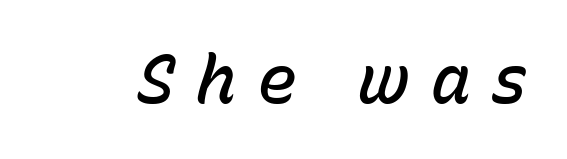
Q: Is the text bold? A: Semi-bold.
Q: Is the text italic (slanted)? A: Yes, it leans right by about 15 degrees.
Q: Is the text underlined? A: No.
Q: Is the spacing between letters normal or unusually wide? A: Unusually wide.
Q: Width (condensed, normal, or wide)? A: Normal.
Q: Stroke contrast? A: Low.
Q: x-height? A: Medium.
Q: Monospaced? A: No.
